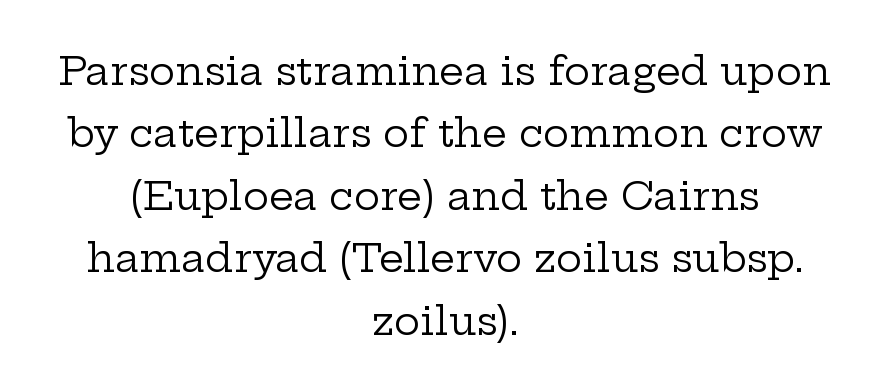
The font family rendered here belongs to the serif group. A normal amount of white space separates one row of letters from the next. Teacher's note: observe the equal gaps on both sides — that is centered alignment. These glyphs show unthickened strokes, regular width or finer. Every character sits straight up, as roman type does.
